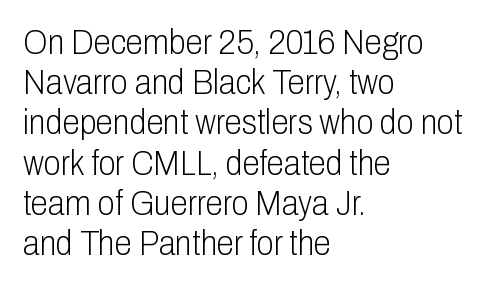
The lettering holds an erect, upright posture throughout. Descenders are the only things crossing below the line. The passage shown stacks its lines with hardly any gap. Horizontally, the lines are justified to the leading edge only. What kind of face is this? One without serifs — a sans. Character widths vary here, with narrow letters taking less room than wide ones.
